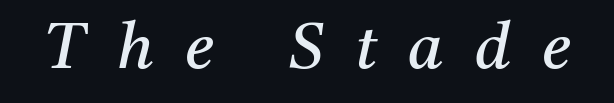
{"serif": "yes", "italic": "yes", "lean": "right", "slant_degrees": 11, "bold": "no", "weight": "regular", "width": "normal", "stroke_contrast": "medium", "x_height": "medium", "monospaced": "no", "underline": "no", "letter_spacing": "wide", "letter_spacing_em": 0.49, "glyph_px": 64}
